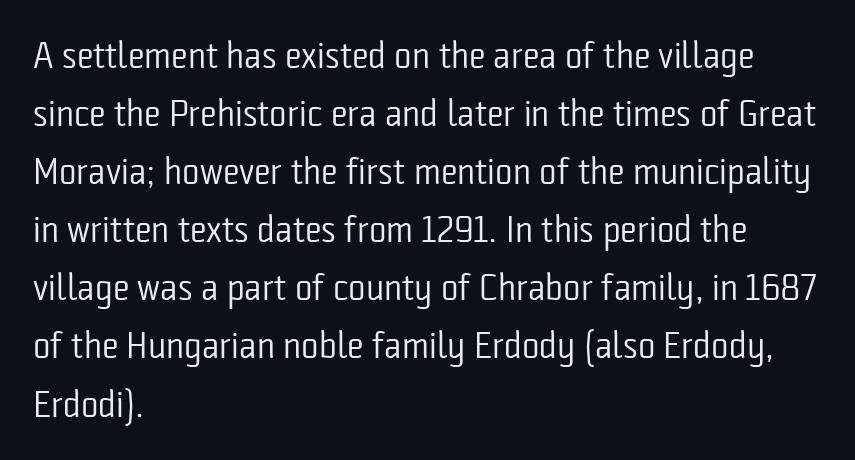
Examine the stroke ends and you'll find no serifs. The space beneath each line is pristine and unruled. Think of a printed novel: that variable character pitch is what you see here. Successive baselines arrive at the customary interval. The font is comparable to plain body text, perhaps lighter. The passage shown has conventional tracking throughout.
